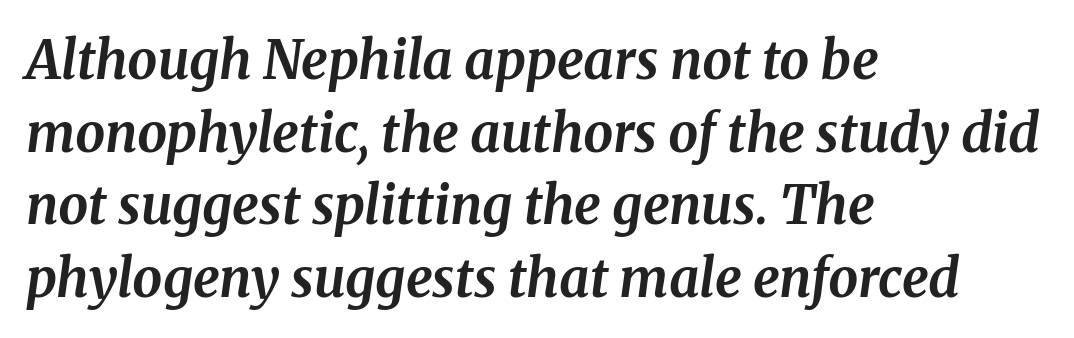
Q: Is the text bold? A: Yes.
Q: Is the text italic (slanted)? A: Yes, it leans right by about 8 degrees.
Q: Is the typeface a serif or a sans-serif typeface? A: Serif.
Q: Is the text underlined? A: No.
Q: How is the paragraph aligned? A: Left-aligned.
Q: Is the spacing between letters normal or unusually wide? A: Normal.
Q: Is the spacing between lines tight, normal or loose? A: Normal.
Q: Width (condensed, normal, or wide)? A: Normal.
Q: Stroke contrast? A: Medium.
Q: x-height? A: Medium.
Q: Monospaced? A: No.
